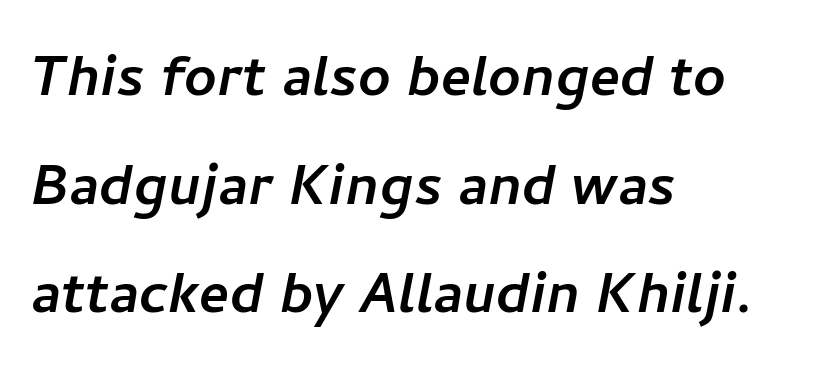
Stroke terminals: plain, sans-serif. Baseline-to-baseline distance is the conventional proportion of letter height. Letters rest on an invisible, unmarked baseline. The lines in this sample share a left origin and differ only in where they stop. The letters advance in unequal steps, a hallmark of proportional type. You could call the tracking neutral — neither tight nor loose.
